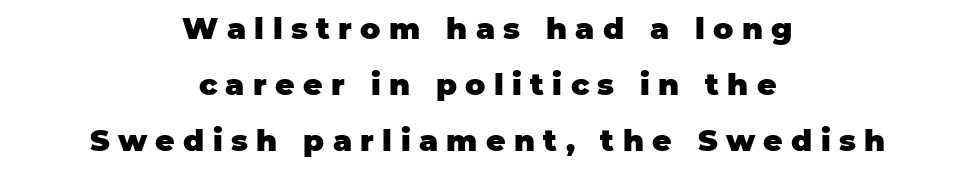
{"serif": "no", "italic": "no", "bold": "yes", "weight": "heavy", "width": "normal", "stroke_contrast": "low", "x_height": "large", "monospaced": "no", "underline": "no", "align": "center", "line_spacing_ratio": 1.86, "letter_spacing": "wide", "letter_spacing_em": 0.28, "glyph_px": 30}
